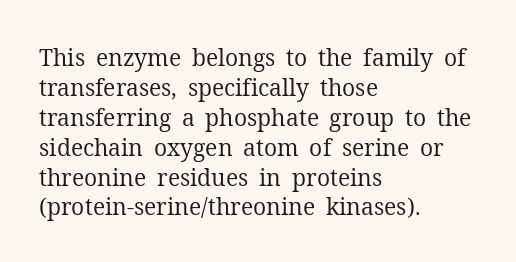
The lines are quadded left. The font sits on the lighter half of the weight spectrum, regular included. Tracking here is standard; glyphs follow each other at the usual distance. Italic? Not at all — the glyphs are vertical. Rule under the text: the space is simply empty.
